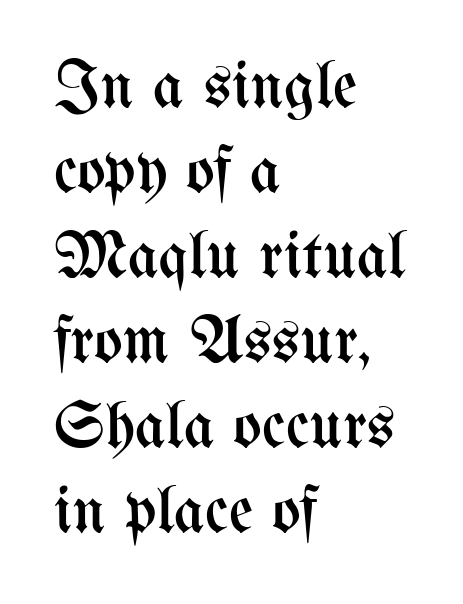
The image shows 67 px regular-weight, condensed type, upright; set left-aligned, normal line spacing (1.27x), normal letter spacing, not underlined; medium stroke contrast and a medium x-height.
